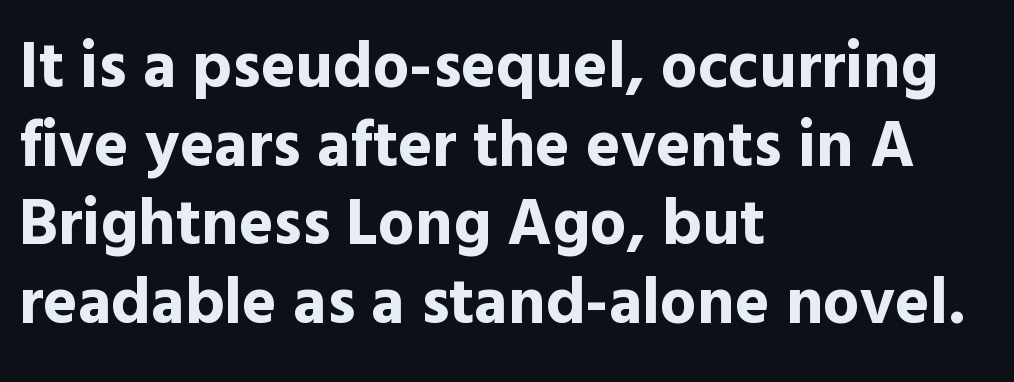
{"serif": "no", "italic": "no", "bold": "yes", "weight": "bold", "width": "normal", "x_height": "medium", "monospaced": "no", "underline": "no", "align": "left", "line_spacing_ratio": 1.21, "letter_spacing": "normal", "letter_spacing_em": 0.0, "glyph_px": 65}
